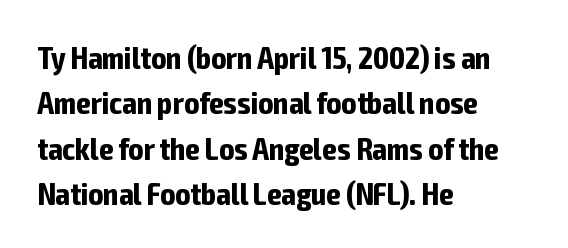
The image shows 31 px bold, condensed sans-serif type, upright; set left-aligned, normal line spacing (1.46x), normal letter spacing, not underlined; low stroke contrast and a medium x-height.
